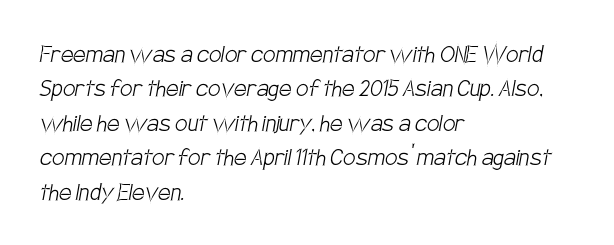
The image shows 28 px light, condensed sans-serif type; set left-aligned, line spacing 1.23x, normal letter spacing, not underlined; low stroke contrast and a large x-height.
